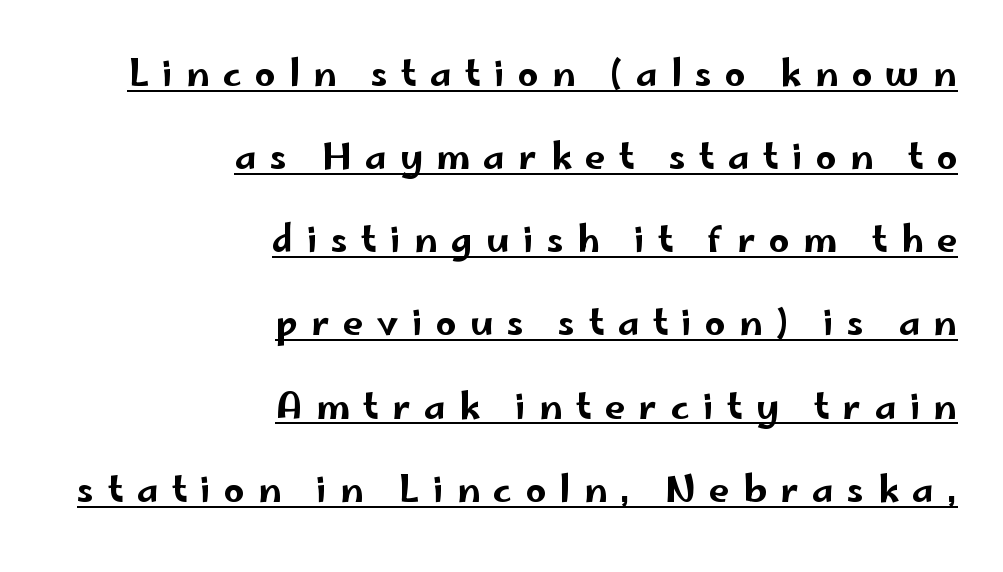
Q: Is the text italic (slanted)? A: No, it is upright.
Q: Is the typeface a serif or a sans-serif typeface? A: Sans-serif.
Q: Is the text underlined? A: Yes.
Q: How is the paragraph aligned? A: Right-aligned.
Q: Is the spacing between letters normal or unusually wide? A: Unusually wide.
Q: Is the spacing between lines tight, normal or loose? A: Loose.
Q: Width (condensed, normal, or wide)? A: Wide.
Q: Stroke contrast? A: Low.
Q: x-height? A: Small.
Q: Monospaced? A: No.
